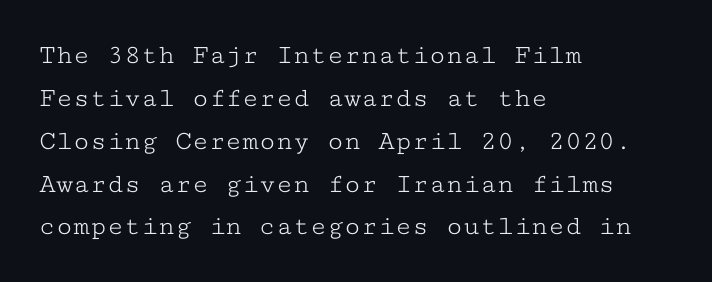
Q: Is the text bold? A: No.
Q: Is the text italic (slanted)? A: No, it is upright.
Q: Is the typeface a serif or a sans-serif typeface? A: Serif.
Q: Is the text underlined? A: No.
Q: How is the paragraph aligned? A: Left-aligned.
Q: Is the spacing between letters normal or unusually wide? A: Normal.
Q: Is the spacing between lines tight, normal or loose? A: Normal.
Q: Width (condensed, normal, or wide)? A: Wide.
Q: Stroke contrast? A: Low.
Q: x-height? A: Medium.
Q: Monospaced? A: Yes.
